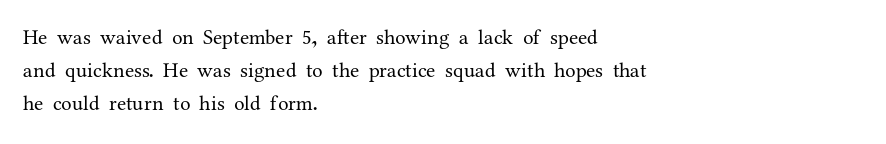
{"italic": "no", "bold": "no", "underline": "no", "align": "left", "line_spacing": "normal", "line_spacing_ratio": 1.58, "letter_spacing": "normal", "letter_spacing_em": 0.0, "glyph_px": 21}
